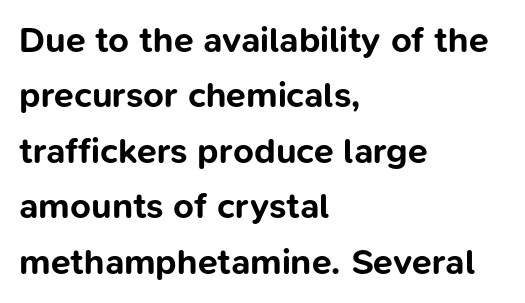
The image shows 36 px bold sans-serif type, upright; set left-aligned, normal line spacing (1.54x), normal letter spacing, not underlined; low stroke contrast and a medium x-height.
